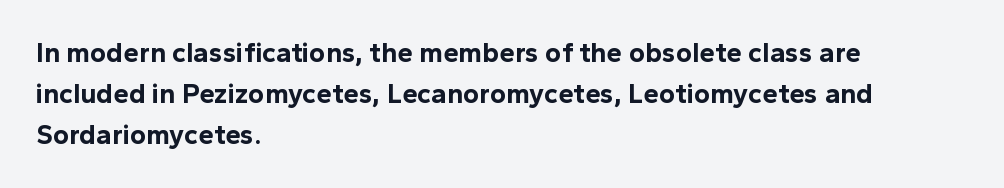
{"serif": "no", "italic": "no", "bold": "yes", "weight": "bold", "width": "normal", "x_height": "medium", "monospaced": "no", "underline": "no", "align": "left", "line_spacing": "normal", "line_spacing_ratio": 1.46, "letter_spacing": "normal", "letter_spacing_em": 0.0, "glyph_px": 28}
